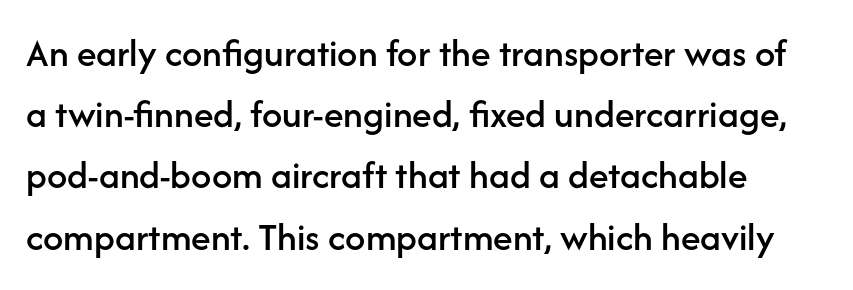
{"serif": "no", "italic": "no", "width": "normal", "stroke_contrast": "low", "x_height": "medium", "monospaced": "no", "underline": "no", "line_spacing": "normal", "line_spacing_ratio": 1.53, "letter_spacing": "normal", "letter_spacing_em": 0.0, "glyph_px": 40}
